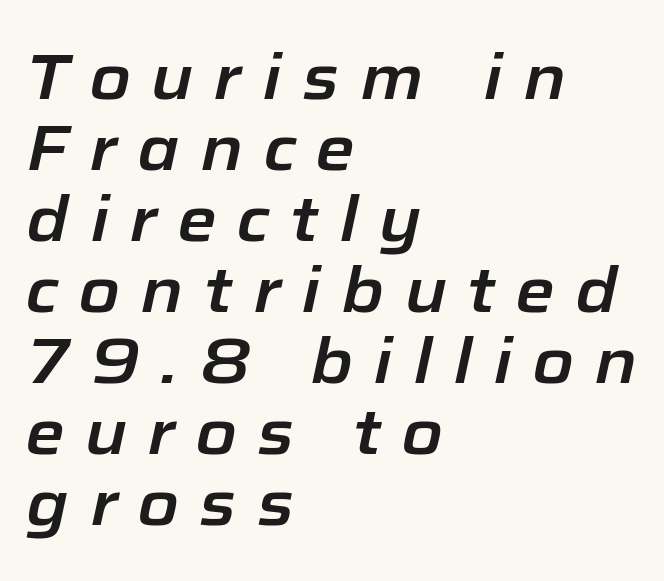
{"italic": "yes", "lean": "right", "slant_degrees": 12, "width": "normal", "stroke_contrast": "low", "x_height": "medium", "monospaced": "no", "underline": "no", "align": "left", "line_spacing": "tight", "line_spacing_ratio": 1.11, "letter_spacing": "wide", "letter_spacing_em": 0.32, "glyph_px": 64}
